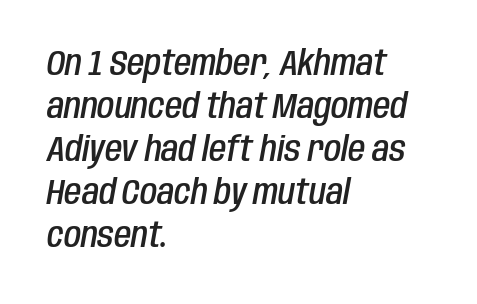
{"italic": "yes", "lean": "right", "slant_degrees": 10, "bold": "semi", "weight": "semibold", "width": "condensed", "stroke_contrast": "low", "x_height": "large", "monospaced": "no", "underline": "no", "align": "left", "line_spacing_ratio": 1.23, "letter_spacing": "normal", "letter_spacing_em": 0.0, "glyph_px": 35}
